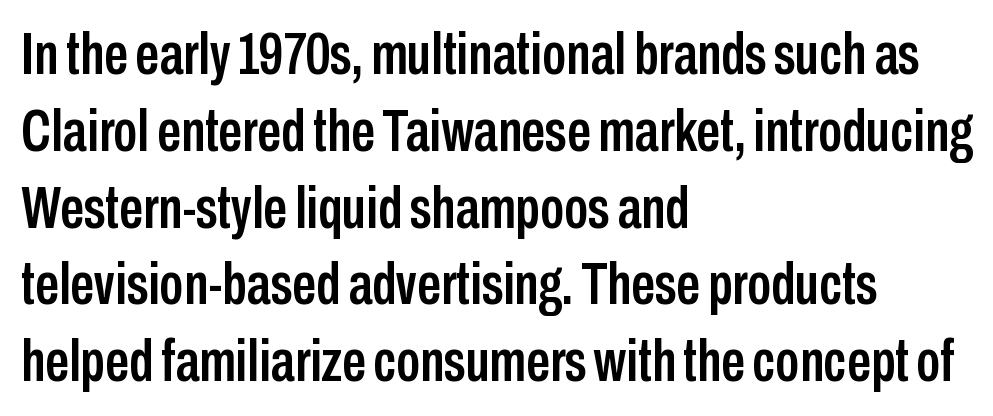
The image shows 60 px condensed sans-serif type, upright; set left-aligned, normal line spacing (1.28x), normal letter spacing, not underlined; low stroke contrast and a medium x-height.
